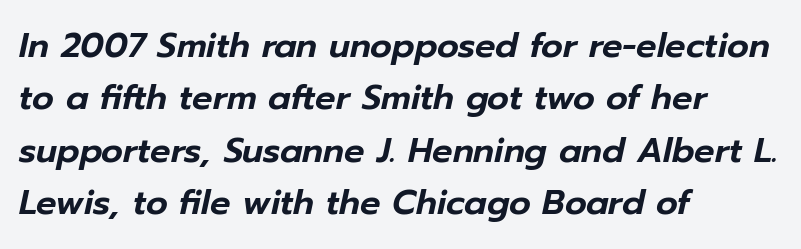
Q: Is the text italic (slanted)? A: Yes, it leans right by about 12 degrees.
Q: Is the text underlined? A: No.
Q: How is the paragraph aligned? A: Left-aligned.
Q: Is the spacing between letters normal or unusually wide? A: Normal.
Q: Is the spacing between lines tight, normal or loose? A: Normal.
Q: Width (condensed, normal, or wide)? A: Normal.
Q: Stroke contrast? A: Low.
Q: x-height? A: Medium.
Q: Monospaced? A: No.
